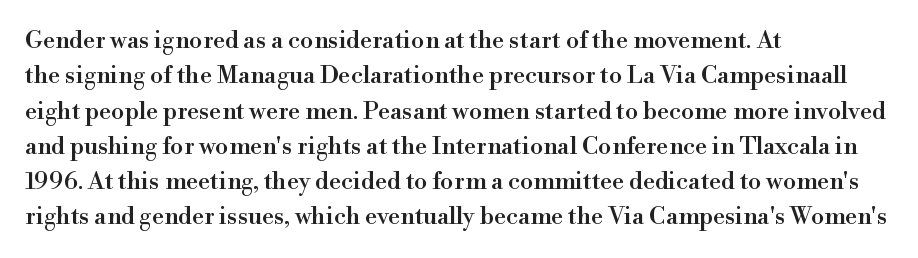
The image shows 24 px text type, upright; set left-aligned, normal line spacing (1.47x), normal letter spacing, not underlined.
